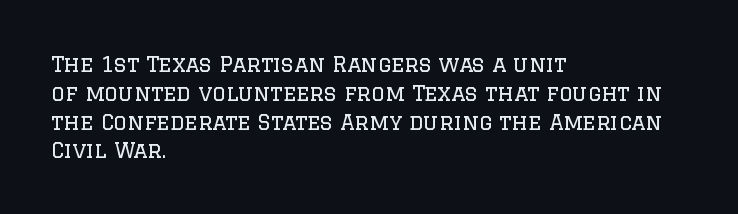
Q: Is the text bold? A: No.
Q: Is the text italic (slanted)? A: No, it is upright.
Q: Is the text underlined? A: No.
Q: How is the paragraph aligned? A: Left-aligned.
Q: Is the spacing between letters normal or unusually wide? A: Normal.
Q: Is the spacing between lines tight, normal or loose? A: Normal.
